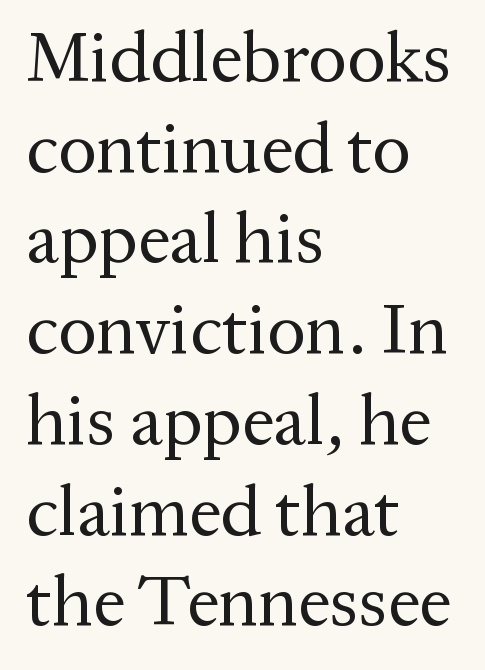
{"serif": "yes", "italic": "no", "bold": "no", "weight": "regular", "width": "normal", "stroke_contrast": "medium", "x_height": "medium", "monospaced": "no", "underline": "no", "align": "left", "line_spacing": "normal", "line_spacing_ratio": 1.26, "letter_spacing": "normal", "letter_spacing_em": 0.0, "glyph_px": 72}
